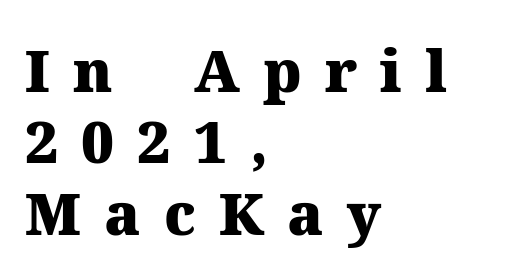
What stands out about the letter spacing? Its width — letters are far apart. Italic: no, the glyphs are upright roman. This sample has the flowing, uneven cadence of proportional lettering. Notice how the passage keeps a crisp vertical edge on the left only. The string is rendered with underlining switched off. The letters carry serifs — small finishing strokes at the ends of their stems.
